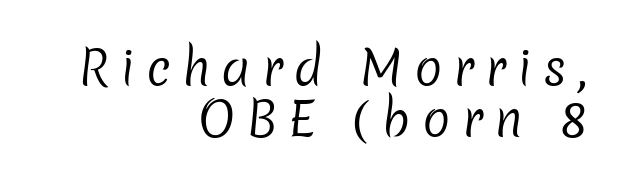
{"serif": "no", "bold": "no", "weight": "regular", "width": "normal", "stroke_contrast": "low", "x_height": "medium", "monospaced": "no", "underline": "no", "align": "right", "line_spacing": "tight", "line_spacing_ratio": 1.08, "letter_spacing": "wide", "letter_spacing_em": 0.23, "glyph_px": 47}
